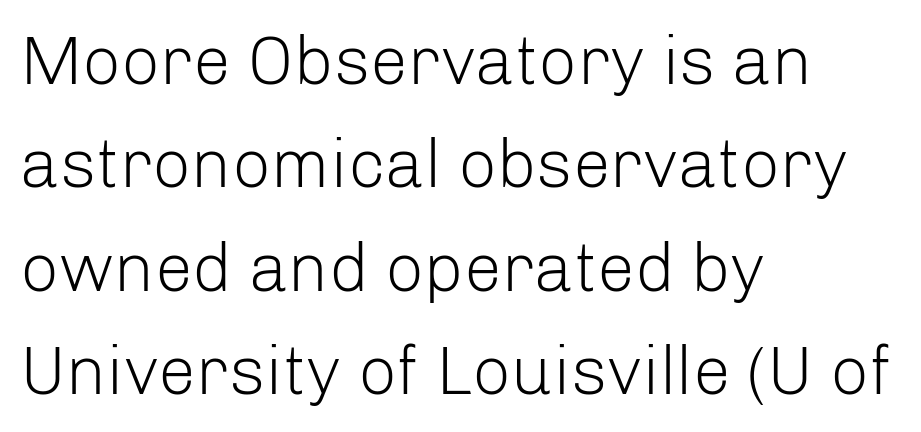
Inter-character spacing is left at the font's built-in metrics. The rendering uses a moderate line-height, typical for paragraphs. The face looks like a standard text weight, possibly lighter. This sample uses a sans-serif face.
